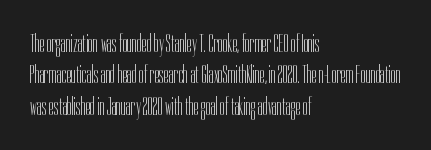
{"italic": "no", "bold": "no", "underline": "no", "align": "left", "line_spacing": "normal", "line_spacing_ratio": 1.26, "letter_spacing": "normal", "letter_spacing_em": 0.0, "glyph_px": 25}
